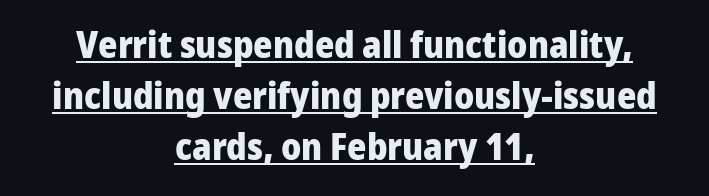
The rendering positions every line midway between the sides. The rendering uses the underline text-decoration. This is heavy type, rendered in bold. Regarding serifs, this sample does without them.
